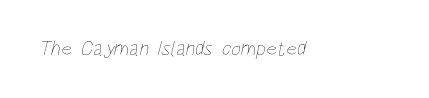
Students, note that the glyphs here touch the page at normal intervals. The typesetting does not lean heavy: it is not bold. Descender tails drop into unmarked territory.
